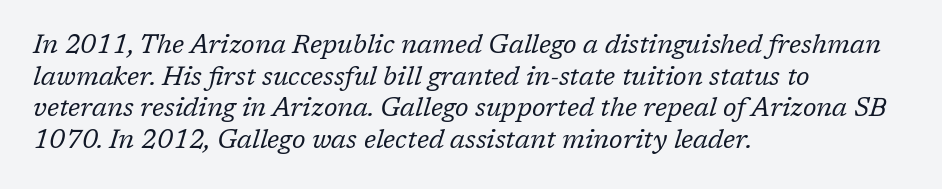
Q: Is the text bold? A: No.
Q: Is the text italic (slanted)? A: Yes, it leans right by about 17 degrees.
Q: Is the text underlined? A: No.
Q: How is the paragraph aligned? A: Left-aligned.
Q: Is the spacing between letters normal or unusually wide? A: Normal.
